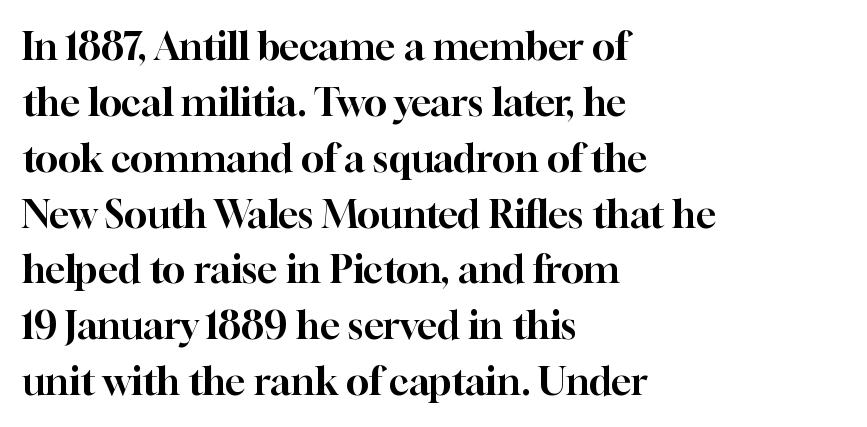
Q: Is the text italic (slanted)? A: No, it is upright.
Q: Is the typeface a serif or a sans-serif typeface? A: Serif.
Q: Is the text underlined? A: No.
Q: How is the paragraph aligned? A: Left-aligned.
Q: Is the spacing between letters normal or unusually wide? A: Normal.
Q: Is the spacing between lines tight, normal or loose? A: Normal.
Q: Width (condensed, normal, or wide)? A: Normal.
Q: Stroke contrast? A: High.
Q: x-height? A: Medium.
Q: Monospaced? A: No.
